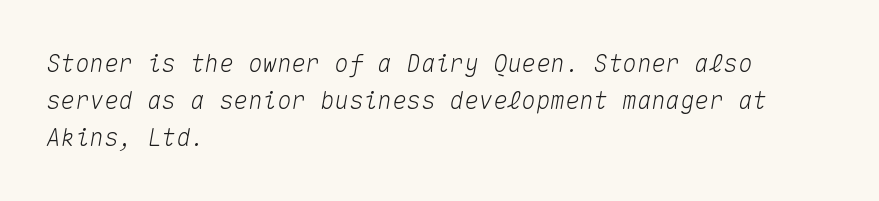
{"italic": "yes", "lean": "right", "slant_degrees": 10, "underline": "no", "align": "left", "line_spacing": "normal", "line_spacing_ratio": 1.54, "letter_spacing": "normal", "letter_spacing_em": 0.0, "glyph_px": 24}
